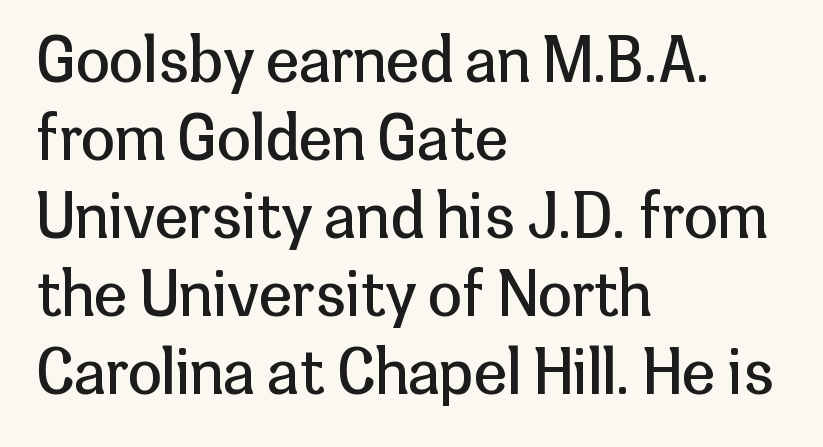
Line starts are locked; line ends wander. The letters look calm and open, with moderate or lighter stems. This sample has the flowing, uneven cadence of proportional lettering. The space directly below the letters is spotless. Unlike italic type, these characters show no tilt at all.
